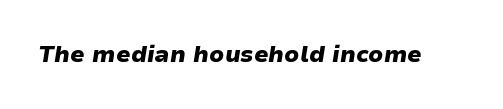
Set as a true bold cut, around the 700 mark. A typesetter would mark this as italic. Anything drawn beneath the words? Only blank space. Default kerning and tracking; the words read as compact shapes.
